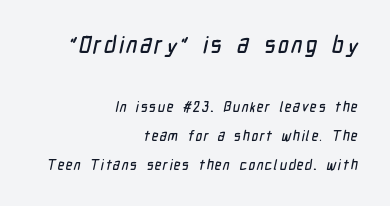
Q: Is the text underlined? A: No.
Q: How is the paragraph aligned? A: Right-aligned.
Q: Is the spacing between lines tight, normal or loose? A: Loose.
Q: Which block of text is set in a larger size, the first (top) or the second (bottom)? A: The first (top) one.
